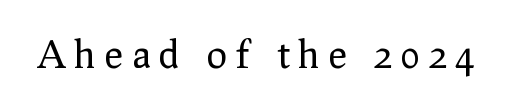
The image shows 38 px regular-weight serif type, upright; set unusually wide letter spacing (+0.24 em), not underlined; low stroke contrast and a medium x-height.
